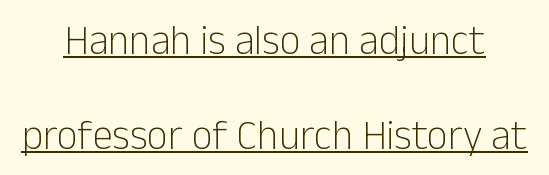
Q: Is the text bold? A: No.
Q: Is the text italic (slanted)? A: No, it is upright.
Q: Is the typeface a serif or a sans-serif typeface? A: Sans-serif.
Q: Is the text underlined? A: Yes.
Q: How is the paragraph aligned? A: Centered.
Q: Is the spacing between letters normal or unusually wide? A: Normal.
Q: Is the spacing between lines tight, normal or loose? A: Loose.
Q: Width (condensed, normal, or wide)? A: Normal.
Q: Stroke contrast? A: Low.
Q: x-height? A: Medium.
Q: Monospaced? A: No.
